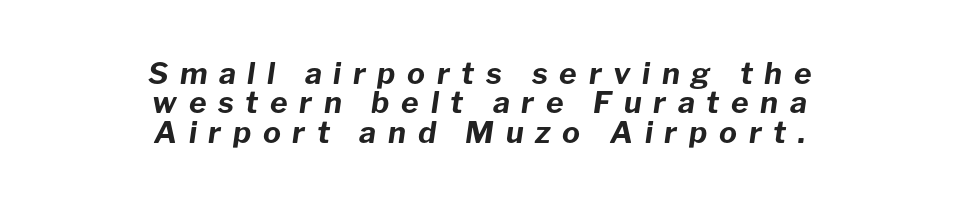
The rendering uses natural spacing where letterforms have individual widths. These lines have a slow, spaced-out rhythm from letter to letter. The zone under the glyphs is completely vacant. The lines are quadded center. In terms of leading, this rendering errs on the cramped side. Observe the lean: these are italic letterforms.
